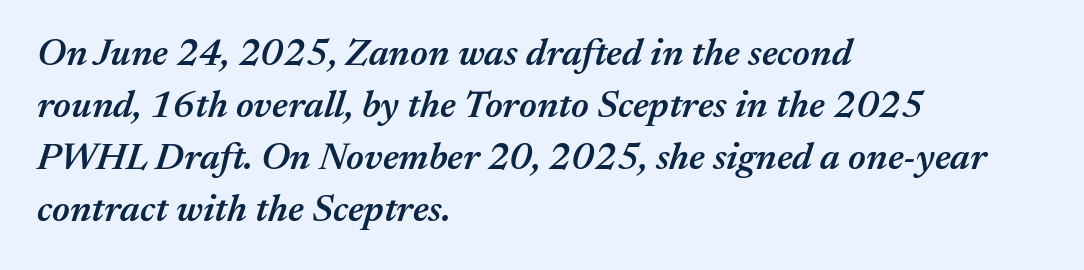
The image shows 38 px semibold type, italic (leaning right); set left-aligned, normal line spacing (1.37x), normal letter spacing, not underlined; medium stroke contrast and a medium x-height.
